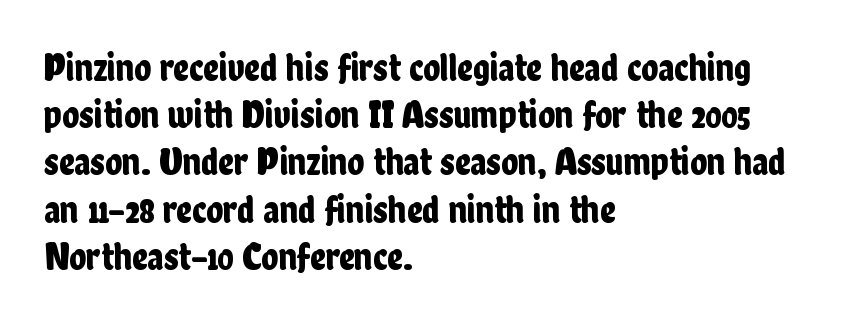
The specimen omits any rule beneath the text block's lines. Examine the stroke ends and you'll find no serifs. Line starts are locked; line ends wander. This is the regular roman posture of the typeface.
